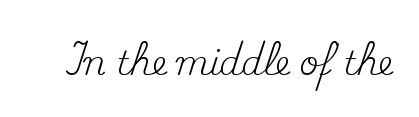
Q: Is the text bold? A: No.
Q: Is the text italic (slanted)? A: Yes.
Q: Is the typeface a serif or a sans-serif typeface? A: Serif.
Q: Is the text underlined? A: No.
Q: Is the spacing between letters normal or unusually wide? A: Normal.
Q: Width (condensed, normal, or wide)? A: Normal.
Q: Stroke contrast? A: Medium.
Q: x-height? A: Small.
Q: Monospaced? A: No.
